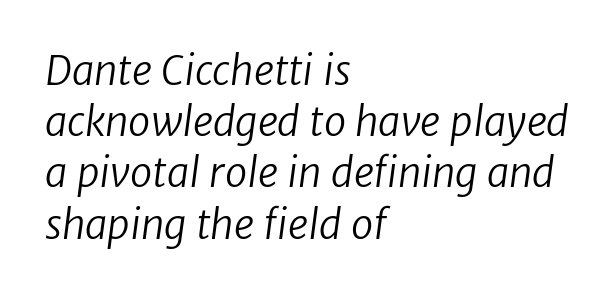
Q: Is the text bold? A: No.
Q: Is the typeface a serif or a sans-serif typeface? A: Sans-serif.
Q: Is the text underlined? A: No.
Q: How is the paragraph aligned? A: Left-aligned.
Q: Is the spacing between letters normal or unusually wide? A: Normal.
Q: Is the spacing between lines tight, normal or loose? A: Normal.
Q: Width (condensed, normal, or wide)? A: Normal.
Q: Stroke contrast? A: Low.
Q: x-height? A: Medium.
Q: Monospaced? A: No.
